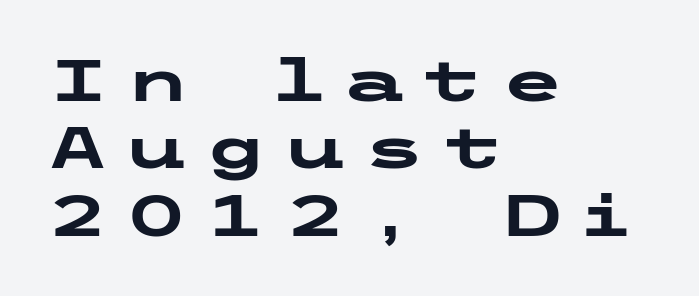
Q: Is the text bold? A: Yes.
Q: Is the text italic (slanted)? A: No, it is upright.
Q: Is the typeface a serif or a sans-serif typeface? A: Sans-serif.
Q: Is the text underlined? A: No.
Q: How is the paragraph aligned? A: Left-aligned.
Q: Is the spacing between letters normal or unusually wide? A: Unusually wide.
Q: Width (condensed, normal, or wide)? A: Wide.
Q: Stroke contrast? A: Low.
Q: x-height? A: Medium.
